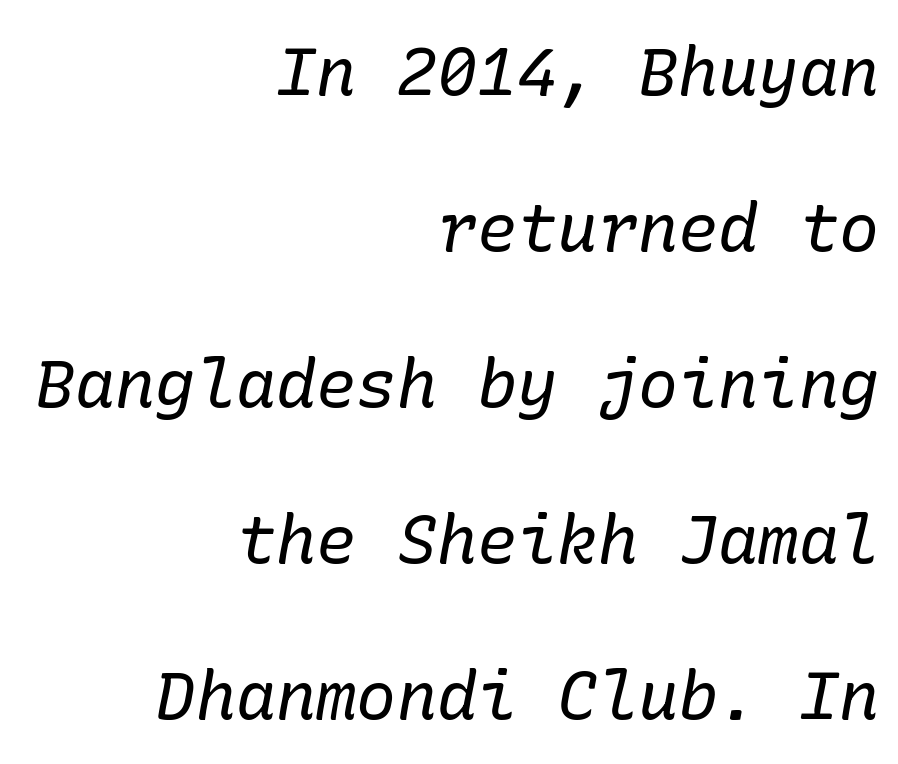
Q: Is the text bold? A: No.
Q: Is the text italic (slanted)? A: Yes, it leans right by about 10 degrees.
Q: Is the typeface a serif or a sans-serif typeface? A: Sans-serif.
Q: Is the text underlined? A: No.
Q: How is the paragraph aligned? A: Right-aligned.
Q: Is the spacing between letters normal or unusually wide? A: Normal.
Q: Is the spacing between lines tight, normal or loose? A: Loose.
Q: Width (condensed, normal, or wide)? A: Normal.
Q: Stroke contrast? A: Low.
Q: x-height? A: Medium.
